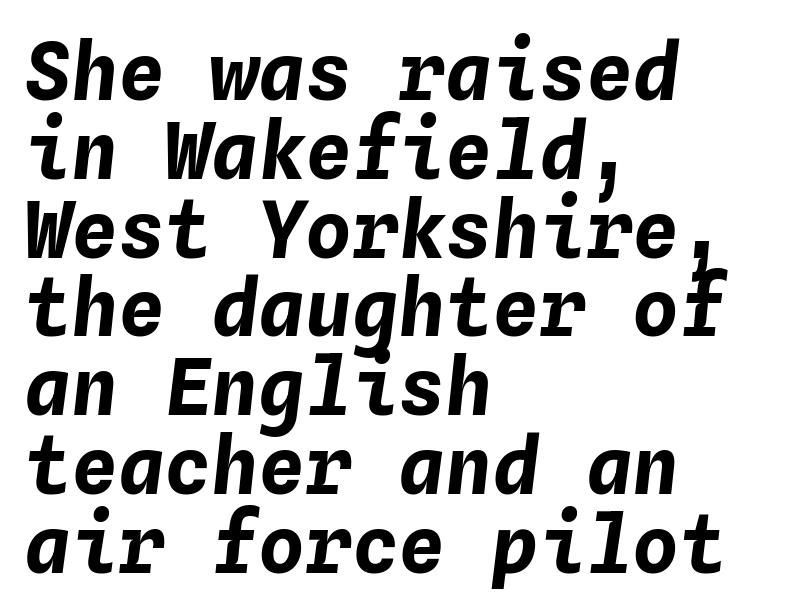
{"italic": "yes", "lean": "right", "slant_degrees": 4, "bold": "yes", "weight": "bold", "width": "normal", "stroke_contrast": "low", "x_height": "medium", "monospaced": "yes", "underline": "no", "align": "left", "line_spacing": "tight", "line_spacing_ratio": 1.01, "letter_spacing": "normal", "letter_spacing_em": 0.0, "glyph_px": 78}
